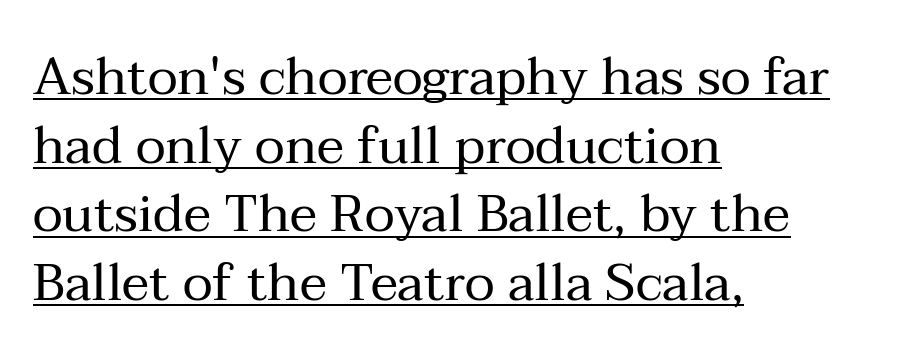
The image shows 52 px regular-weight serif type, upright; set left-aligned, normal line spacing (1.32x), normal letter spacing, underlined; medium stroke contrast and a medium x-height.
